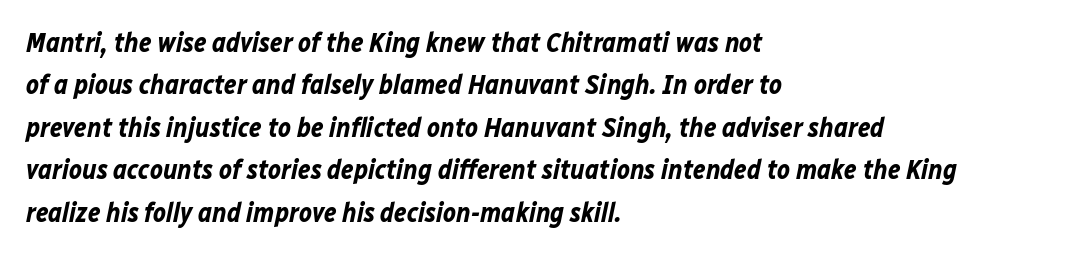
The image shows 27 px bold type, italic (leaning right); set left-aligned, normal line spacing (1.57x), normal letter spacing, not underlined.
